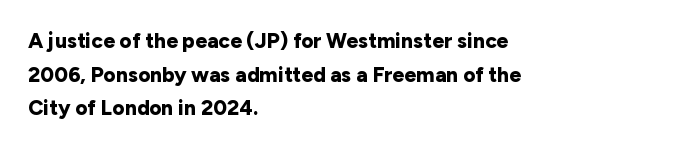
Q: Is the text bold? A: Yes.
Q: Is the text italic (slanted)? A: No, it is upright.
Q: Is the text underlined? A: No.
Q: How is the paragraph aligned? A: Left-aligned.
Q: Is the spacing between letters normal or unusually wide? A: Normal.
Q: Is the spacing between lines tight, normal or loose? A: Normal.
